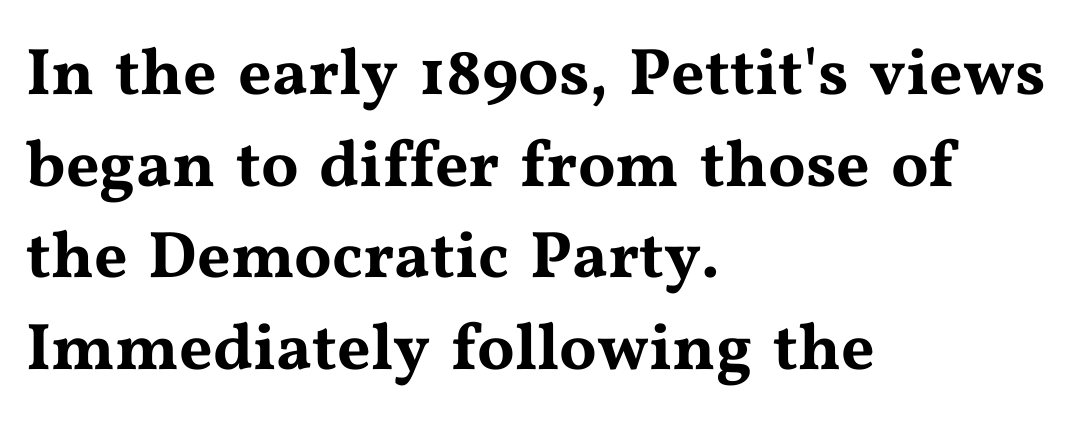
{"serif": "yes", "italic": "no", "width": "wide", "stroke_contrast": "medium", "x_height": "medium", "monospaced": "no", "underline": "no", "align": "left", "line_spacing": "normal", "line_spacing_ratio": 1.39, "letter_spacing": "normal", "letter_spacing_em": 0.0, "glyph_px": 66}
